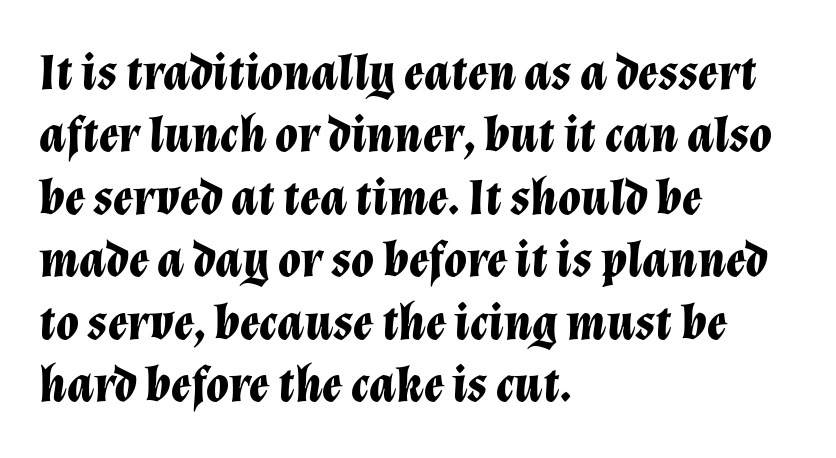
Q: Is the text bold? A: Yes.
Q: Is the text italic (slanted)? A: Yes, it leans right by about 12 degrees.
Q: Is the text underlined? A: No.
Q: How is the paragraph aligned? A: Left-aligned.
Q: Is the spacing between letters normal or unusually wide? A: Normal.
Q: Width (condensed, normal, or wide)? A: Normal.
Q: Stroke contrast? A: Low.
Q: x-height? A: Medium.
Q: Monospaced? A: No.
